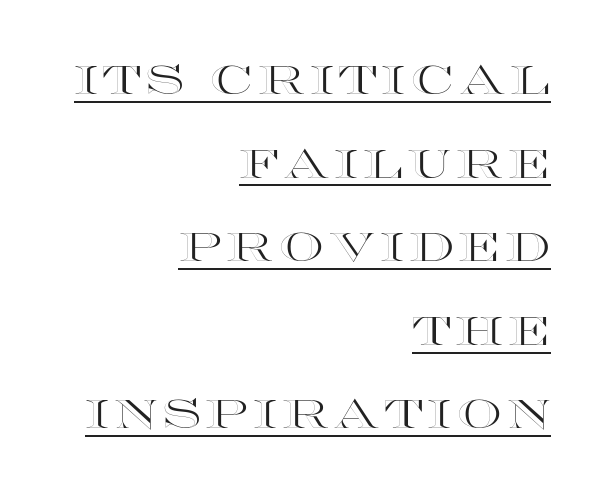
The image shows 40 px wide type, upright; set right-aligned, loose line spacing (2.09x), underlined; a large x-height.
